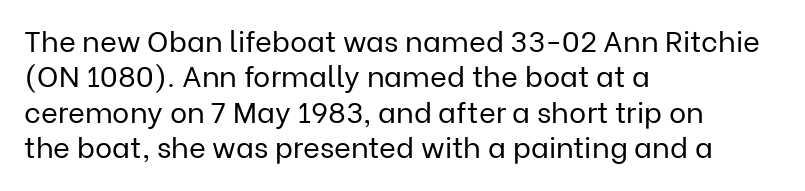
The image shows 29 px regular-weight sans-serif type, upright; set left-aligned, line spacing 1.22x, normal letter spacing, not underlined; low stroke contrast and a medium x-height.
